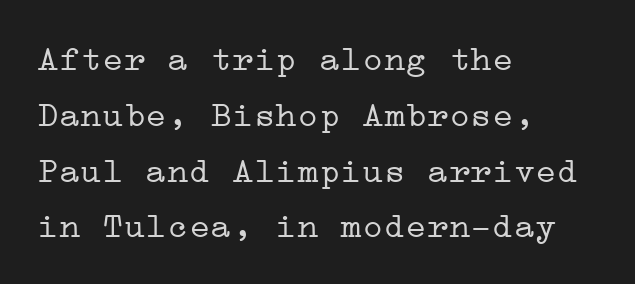
The image shows 36 px light, wide serif type, upright; set left-aligned, normal line spacing (1.55x), normal letter spacing, not underlined; low stroke contrast and a medium x-height.
